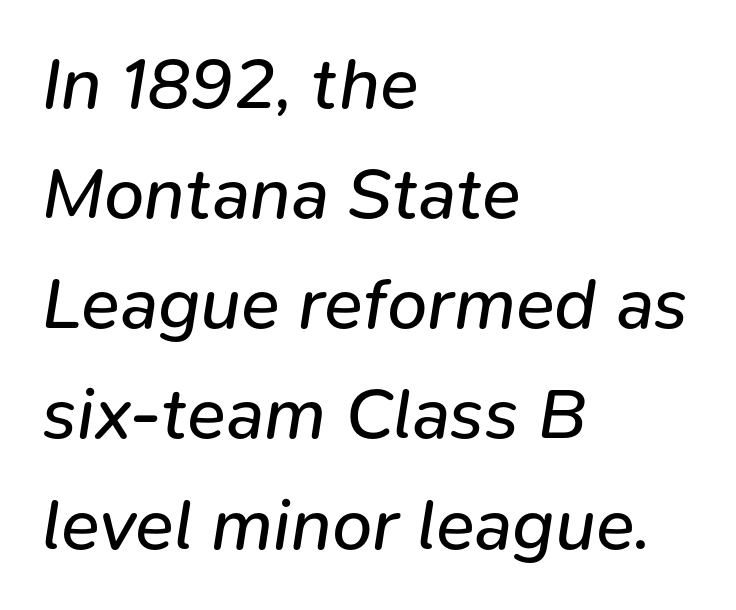
The image shows 72 px regular-weight type, italic (leaning right); set left-aligned, normal line spacing (1.53x), normal letter spacing, not underlined; low stroke contrast and a medium x-height.
